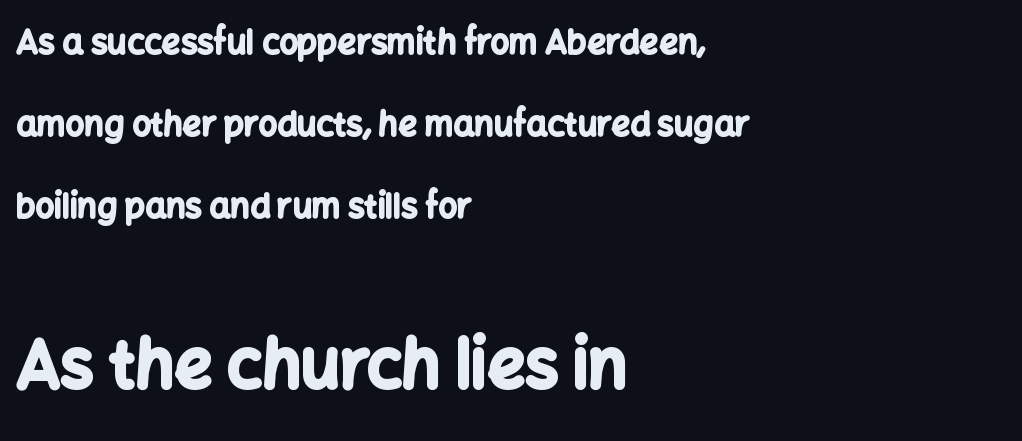
{"serif": "no", "italic": "no", "bold": "yes", "weight": "bold", "width": "normal", "stroke_contrast": "low", "x_height": "medium", "monospaced": "no", "underline": "no", "align": "left", "line_spacing": "loose", "line_spacing_ratio": 2.48, "letter_spacing": "normal", "letter_spacing_em": 0.0, "larger_block": "second", "size_ratio": 2.0, "glyph_px": 66}
